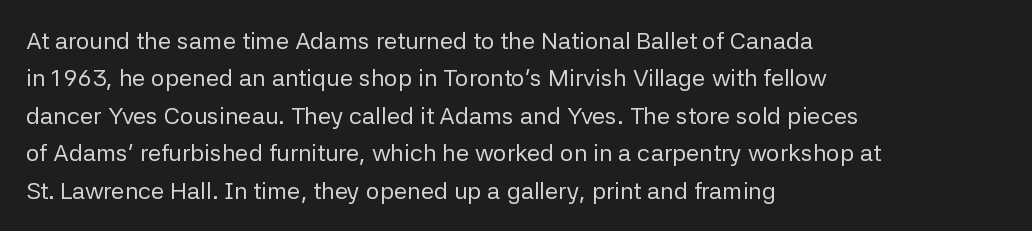
Q: Is the text bold? A: No.
Q: Is the text italic (slanted)? A: No, it is upright.
Q: Is the text underlined? A: No.
Q: How is the paragraph aligned? A: Left-aligned.
Q: Is the spacing between letters normal or unusually wide? A: Normal.
Q: Is the spacing between lines tight, normal or loose? A: Normal.
